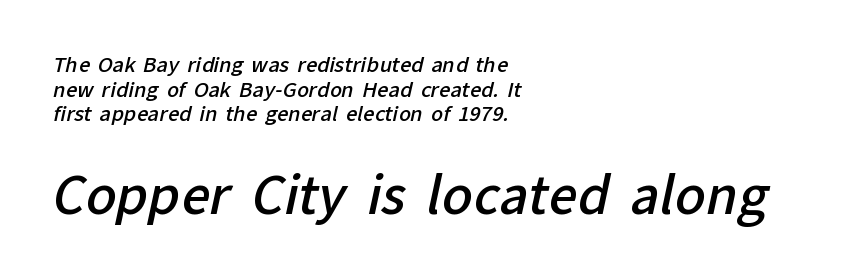
The passage is arranged the way most books set body copy — flush left. Spacing between characters is what you'd get straight out of the box. Spacing verdict: proportional, widths tailored to each character. Look at the glyph heights: the lower group is clearly the bigger setting. The foot of each line stays bare and open.
